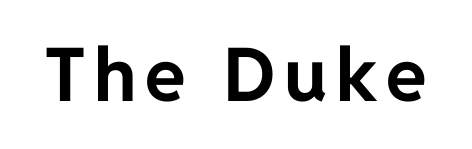
This sample has the flowing, uneven cadence of proportional lettering. Look at the bottom of the vertical strokes: they stop flat, with no serifs. The space beneath each line is pristine and unruled. What weight is shown? A full bold with thick strokes. The lettering stays uniformly vertical, giving the passage a roman look.
